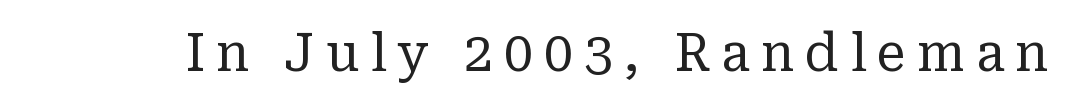
A quiet, ordinary-to-light weight characterises the typeface. Descender tails drop into unmarked territory. The letters stand straight up with perfectly vertical stems. These lines have a slow, spaced-out rhythm from letter to letter. These lines are rendered in a variable-pitch font. Observe the serifs anchoring each vertical stroke in this sample.
